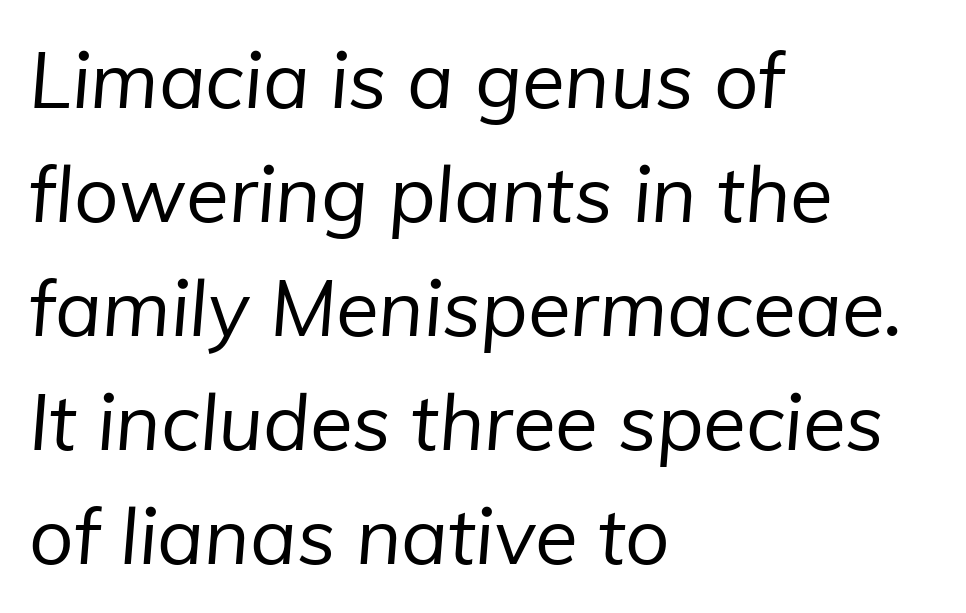
{"serif": "no", "bold": "no", "weight": "regular", "width": "normal", "stroke_contrast": "low", "x_height": "medium", "monospaced": "no", "underline": "no", "align": "left", "line_spacing": "normal", "line_spacing_ratio": 1.46, "letter_spacing": "normal", "letter_spacing_em": 0.0, "glyph_px": 78}
